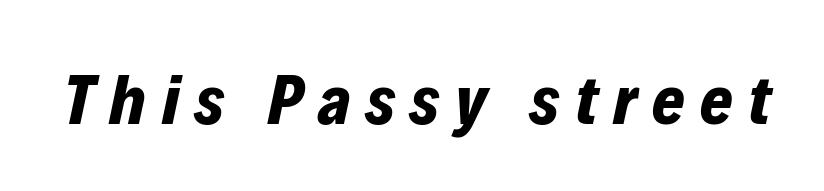
Q: Is the text bold? A: Yes.
Q: Is the text italic (slanted)? A: Yes, it leans right by about 12 degrees.
Q: Is the text underlined? A: No.
Q: Is the spacing between letters normal or unusually wide? A: Unusually wide.
Q: Width (condensed, normal, or wide)? A: Normal.
Q: Stroke contrast? A: Low.
Q: x-height? A: Medium.
Q: Monospaced? A: No.
